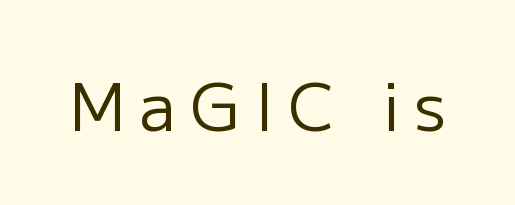
Q: Is the text bold? A: No.
Q: Is the text italic (slanted)? A: No, it is upright.
Q: Is the typeface a serif or a sans-serif typeface? A: Sans-serif.
Q: Is the text underlined? A: No.
Q: Is the spacing between letters normal or unusually wide? A: Unusually wide.
Q: Width (condensed, normal, or wide)? A: Normal.
Q: Stroke contrast? A: Low.
Q: x-height? A: Medium.
Q: Monospaced? A: No.
